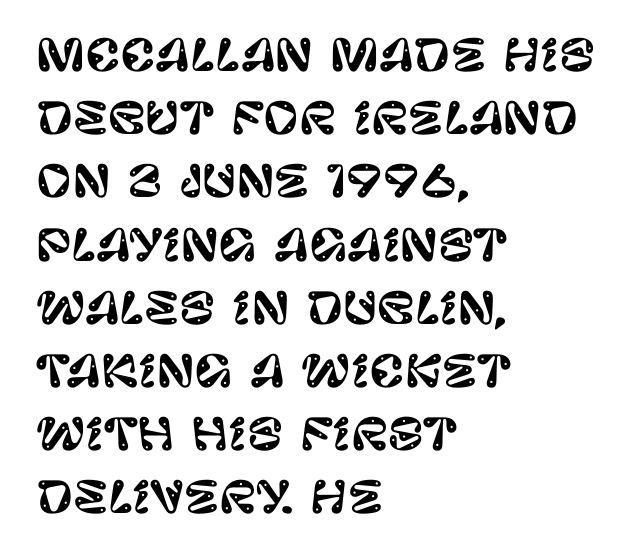
The image shows 43 px sans-serif type; set left-aligned, normal line spacing (1.47x), normal letter spacing, not underlined; low stroke contrast and a large x-height.
